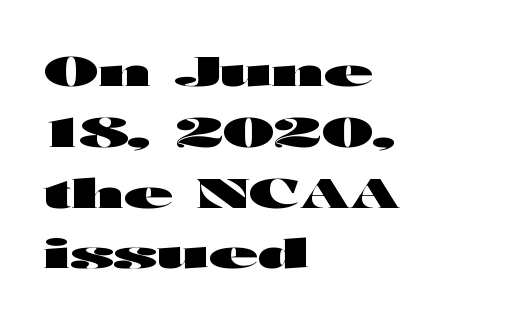
{"serif": "no", "italic": "no", "bold": "yes", "weight": "heavy", "width": "wide", "stroke_contrast": "high", "x_height": "medium", "monospaced": "no", "underline": "no", "align": "left", "line_spacing": "normal", "line_spacing_ratio": 1.52, "letter_spacing": "normal", "letter_spacing_em": 0.0, "glyph_px": 40}
